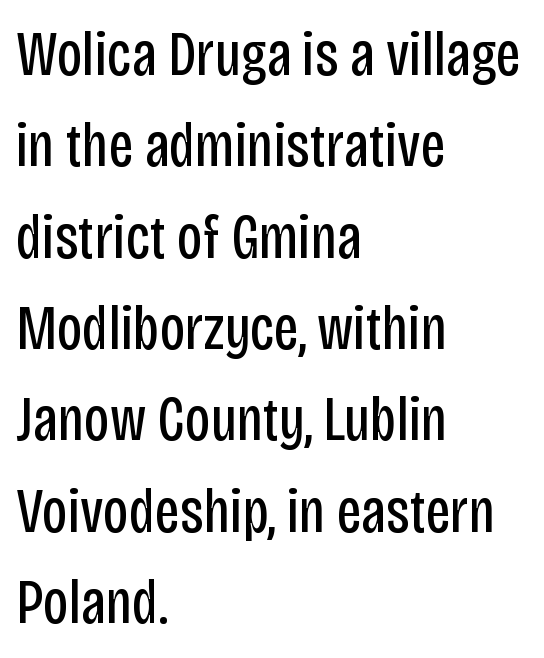
Q: Is the text bold? A: No.
Q: Is the text italic (slanted)? A: No, it is upright.
Q: Is the typeface a serif or a sans-serif typeface? A: Sans-serif.
Q: Is the text underlined? A: No.
Q: How is the paragraph aligned? A: Left-aligned.
Q: Is the spacing between letters normal or unusually wide? A: Normal.
Q: Is the spacing between lines tight, normal or loose? A: Normal.
Q: Width (condensed, normal, or wide)? A: Condensed.
Q: Stroke contrast? A: Low.
Q: x-height? A: Large.
Q: Monospaced? A: No.
